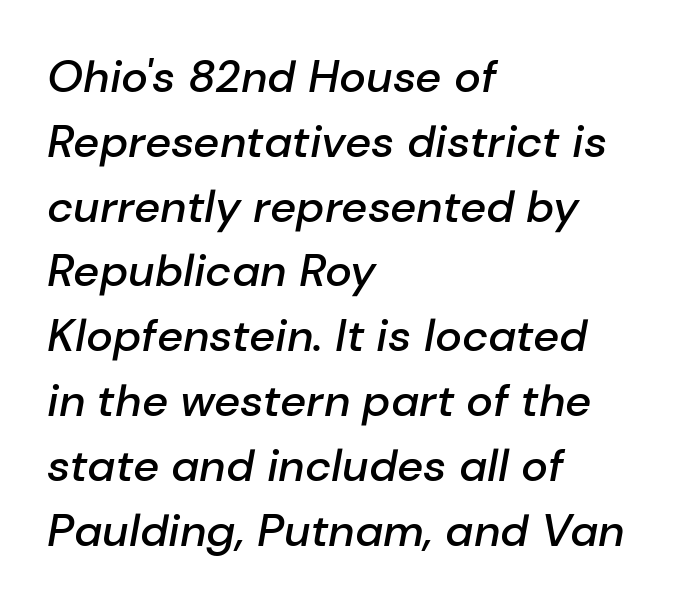
Q: Is the text bold? A: Semi-bold.
Q: Is the text italic (slanted)? A: Yes, it leans right by about 10 degrees.
Q: Is the text underlined? A: No.
Q: How is the paragraph aligned? A: Left-aligned.
Q: Is the spacing between letters normal or unusually wide? A: Normal.
Q: Is the spacing between lines tight, normal or loose? A: Normal.
Q: Width (condensed, normal, or wide)? A: Normal.
Q: Stroke contrast? A: Low.
Q: x-height? A: Medium.
Q: Monospaced? A: No.
